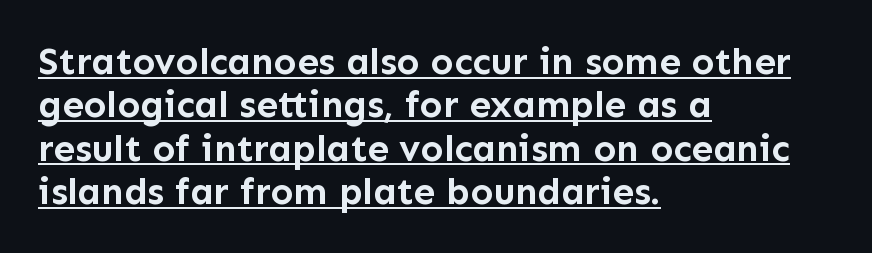
Notice how a bar underscores the lettering throughout. The passage is arranged the way most books set body copy — flush left. Ordinary non-slanted type is in use. Serifs: no, the terminals of the letterforms are clean. What's the leading like? Squeezed, with rows nearly overlapping.
